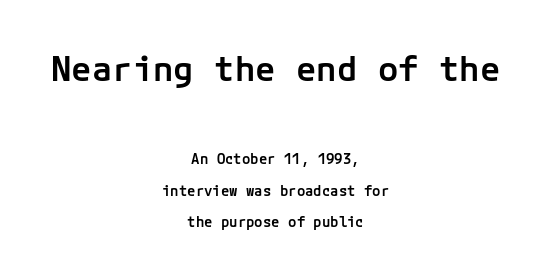
{"serif": "no", "italic": "no", "bold": "semi", "weight": "semibold", "width": "normal", "stroke_contrast": "low", "x_height": "medium", "underline": "no", "align": "center", "line_spacing": "loose", "line_spacing_ratio": 2.24, "letter_spacing": "normal", "letter_spacing_em": 0.0, "larger_block": "first", "size_ratio": 2.43, "glyph_px": 34}
